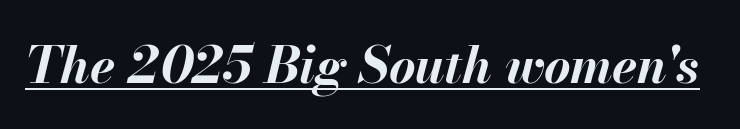
Q: Is the text bold? A: Yes.
Q: Is the text italic (slanted)? A: Yes, it leans right by about 13 degrees.
Q: Is the text underlined? A: Yes.
Q: Is the spacing between letters normal or unusually wide? A: Normal.
Q: Width (condensed, normal, or wide)? A: Normal.
Q: Stroke contrast? A: Medium.
Q: x-height? A: Small.
Q: Monospaced? A: No.
